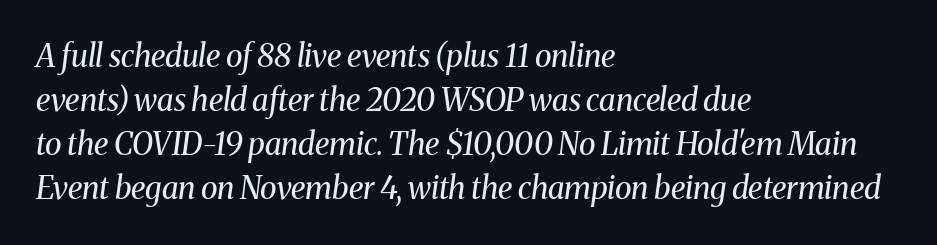
Nothing heavy about these letters — not bold at all. If you drew a ruler down the left edge, every line would touch it. Check where the strokes stop: tiny serifs finish them off. The letterforms sit shoulder to shoulder at normal distance.
